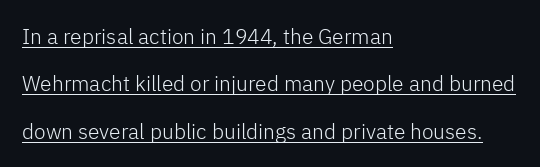
Q: Is the text bold? A: No.
Q: Is the text italic (slanted)? A: No, it is upright.
Q: Is the text underlined? A: Yes.
Q: How is the paragraph aligned? A: Left-aligned.
Q: Is the spacing between letters normal or unusually wide? A: Normal.
Q: Is the spacing between lines tight, normal or loose? A: Loose.
